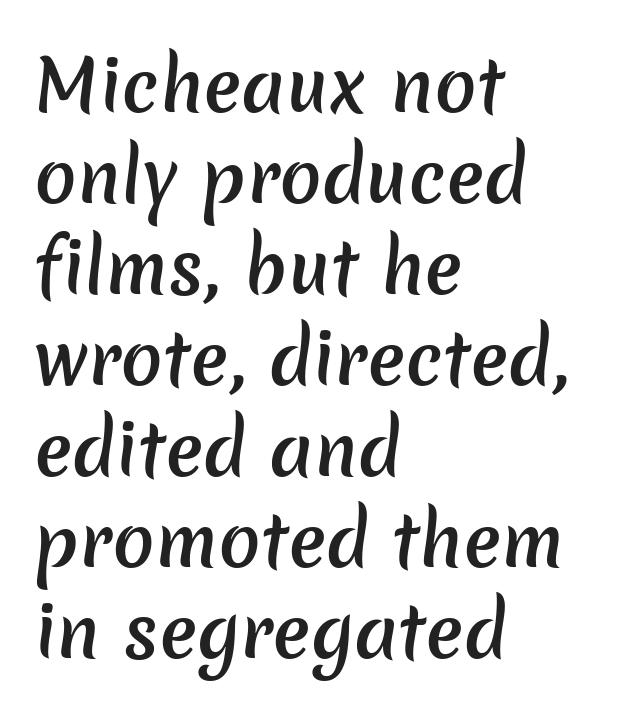
Compared with typical paragraphs, the rows here are spaced about the same. Examine the stroke ends and you'll find no serifs. Note the varied advance widths — an 'i' is clearly narrower than an 'm'. Every row of glyphs begins at an identical x-position on the left.
